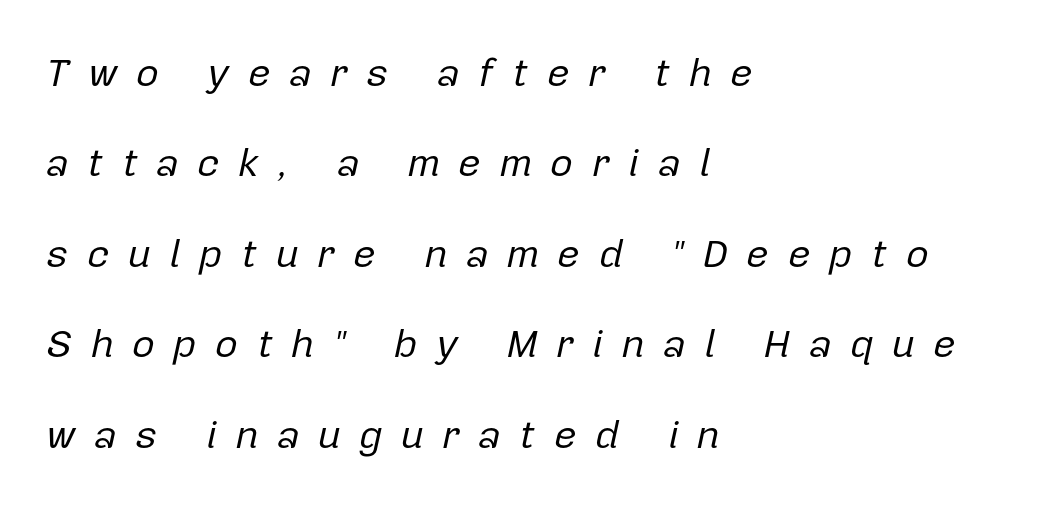
The image shows 40 px regular-weight type, italic (leaning right); set left-aligned, loose line spacing (2.26x), unusually wide letter spacing (+0.45 em), not underlined; low stroke contrast and a medium x-height.
